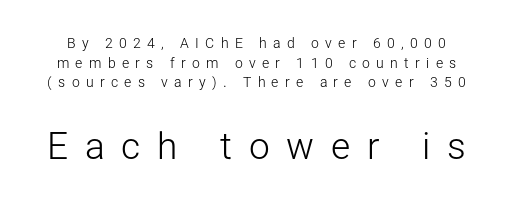
Note the varied advance widths — an 'i' is clearly narrower than an 'm'. Check where the strokes stop: nothing finishes them off — pure sans. The letters in the lower block stand taller than those in the block above. The specimen reads as upright at a glance.
